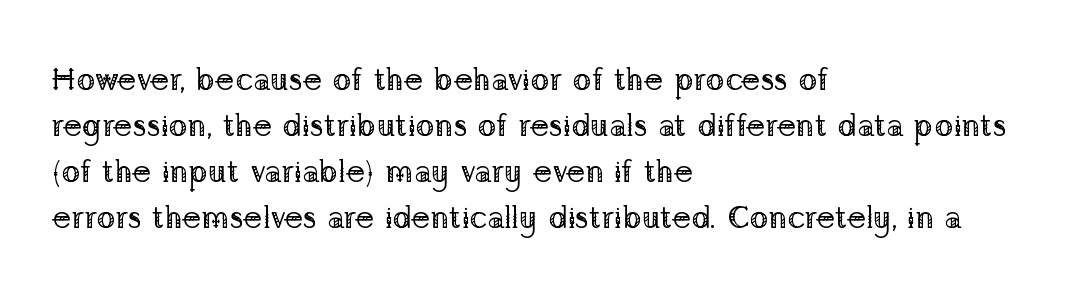
{"serif": "yes", "italic": "no", "bold": "no", "weight": "regular", "width": "normal", "stroke_contrast": "low", "x_height": "medium", "monospaced": "no", "underline": "no", "align": "left", "line_spacing": "normal", "line_spacing_ratio": 1.44, "letter_spacing": "normal", "letter_spacing_em": 0.0, "glyph_px": 32}
